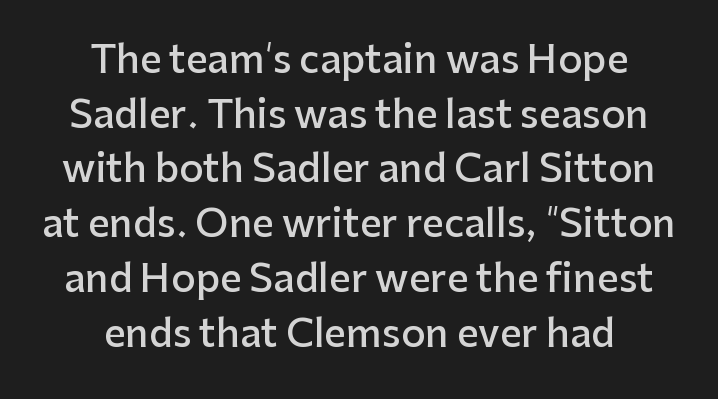
Is the letter spacing exaggerated? No — it looks like the ordinary default. The axis of the letterforms is exactly vertical. The rendering shows plain stroke endings on the letterforms — a sans-serif design. This sample has the flowing, uneven cadence of proportional lettering. Beneath every word, the page is bare. Reading down the block, each line starts at a different indent, mirrored at its end.
